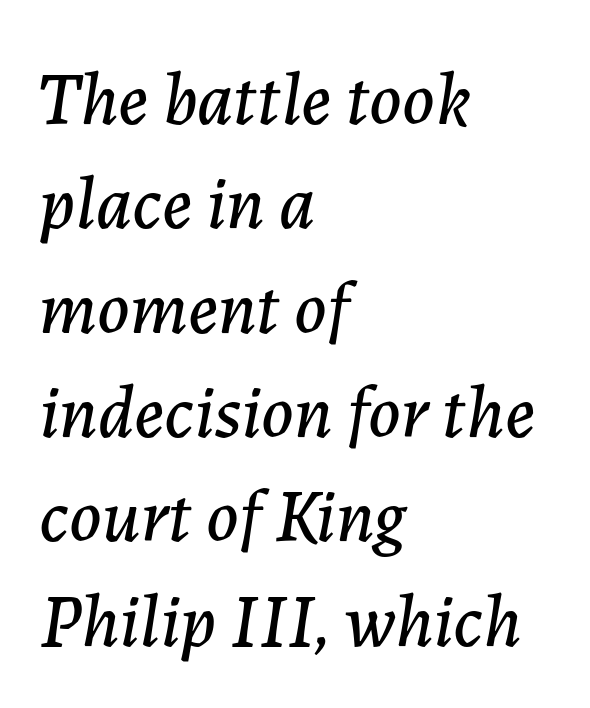
{"italic": "yes", "lean": "right", "slant_degrees": 7, "width": "normal", "stroke_contrast": "low", "x_height": "medium", "monospaced": "no", "underline": "no", "align": "left", "line_spacing": "normal", "line_spacing_ratio": 1.41, "letter_spacing": "normal", "letter_spacing_em": 0.0, "glyph_px": 74}
